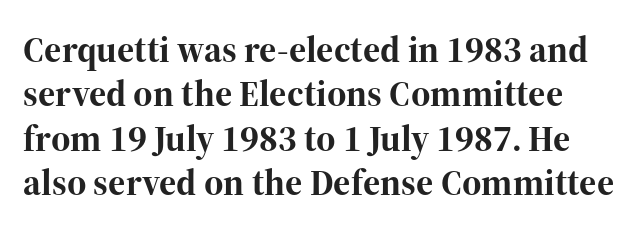
{"serif": "yes", "italic": "no", "bold": "yes", "weight": "bold", "width": "normal", "stroke_contrast": "high", "x_height": "medium", "monospaced": "no", "underline": "no", "line_spacing_ratio": 1.2, "letter_spacing": "normal", "letter_spacing_em": 0.0, "glyph_px": 37}
